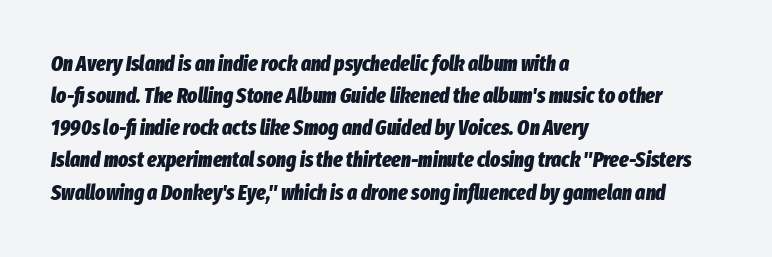
Q: Is the text bold? A: Yes.
Q: Is the text italic (slanted)? A: Yes, it leans right by about 8 degrees.
Q: Is the text underlined? A: No.
Q: How is the paragraph aligned? A: Left-aligned.
Q: Is the spacing between letters normal or unusually wide? A: Normal.
Q: Is the spacing between lines tight, normal or loose? A: Normal.
